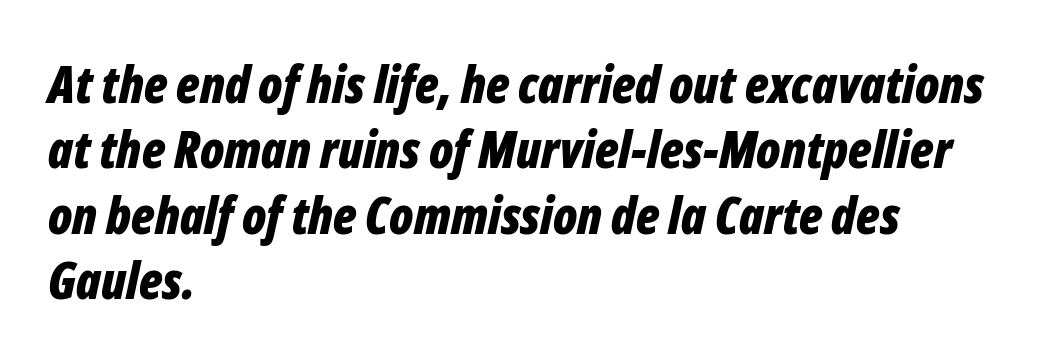
The image shows 51 px bold, condensed type, italic (leaning right); set left-aligned, normal line spacing (1.28x), normal letter spacing, not underlined; low stroke contrast and a medium x-height.
